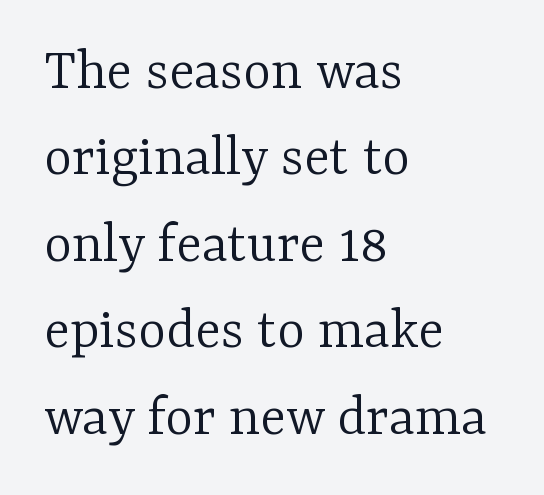
{"serif": "yes", "italic": "no", "bold": "no", "weight": "light", "width": "normal", "stroke_contrast": "low", "x_height": "medium", "monospaced": "no", "underline": "no", "align": "left", "line_spacing": "normal", "line_spacing_ratio": 1.44, "letter_spacing": "normal", "letter_spacing_em": 0.0, "glyph_px": 60}
